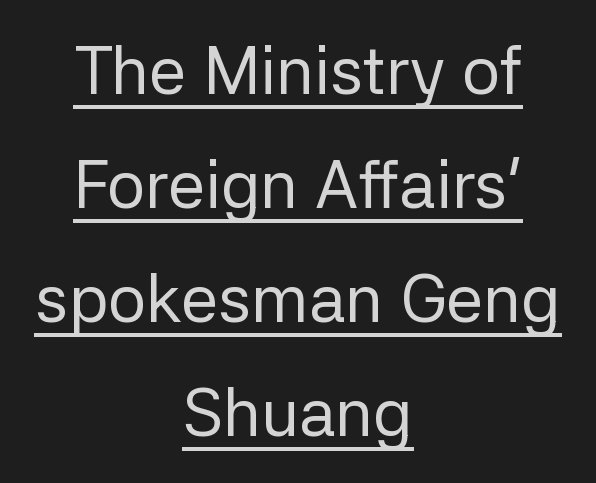
{"serif": "no", "italic": "no", "bold": "no", "weight": "regular", "width": "normal", "stroke_contrast": "low", "x_height": "medium", "monospaced": "no", "underline": "yes", "align": "center", "line_spacing": "normal", "line_spacing_ratio": 1.7, "letter_spacing": "normal", "letter_spacing_em": 0.0, "glyph_px": 67}
